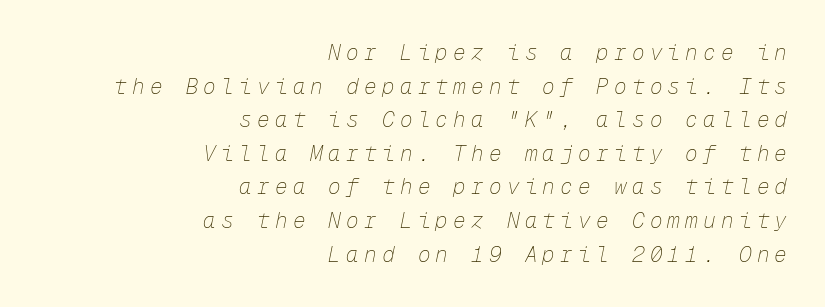
Q: Is the text bold? A: No.
Q: Is the text italic (slanted)? A: Yes, it leans right by about 12 degrees.
Q: Is the text underlined? A: No.
Q: How is the paragraph aligned? A: Right-aligned.
Q: Is the spacing between letters normal or unusually wide? A: Unusually wide.
Q: Is the spacing between lines tight, normal or loose? A: Normal.
